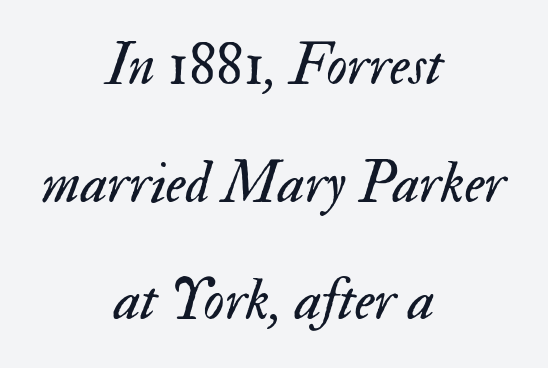
The image shows 58 px regular-weight type, italic (leaning right); set centered, loose line spacing (2.03x), normal letter spacing, not underlined; medium stroke contrast and a small x-height.
